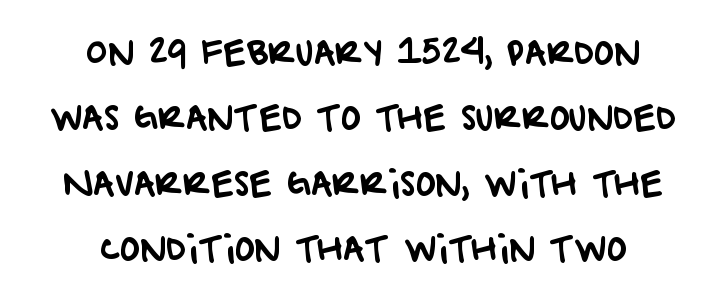
{"serif": "no", "width": "normal", "stroke_contrast": "low", "x_height": "large", "monospaced": "no", "underline": "no", "align": "center", "line_spacing": "loose", "line_spacing_ratio": 1.98, "letter_spacing": "normal", "letter_spacing_em": 0.0, "glyph_px": 33}
